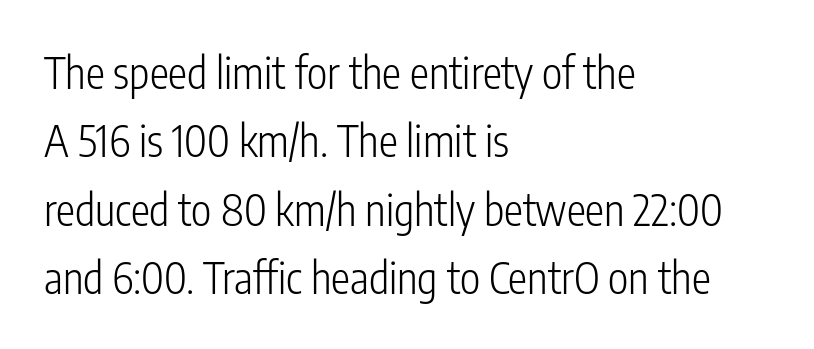
The image shows 43 px light, condensed sans-serif type, upright; set left-aligned, normal line spacing (1.59x), normal letter spacing, not underlined; low stroke contrast and a medium x-height.
